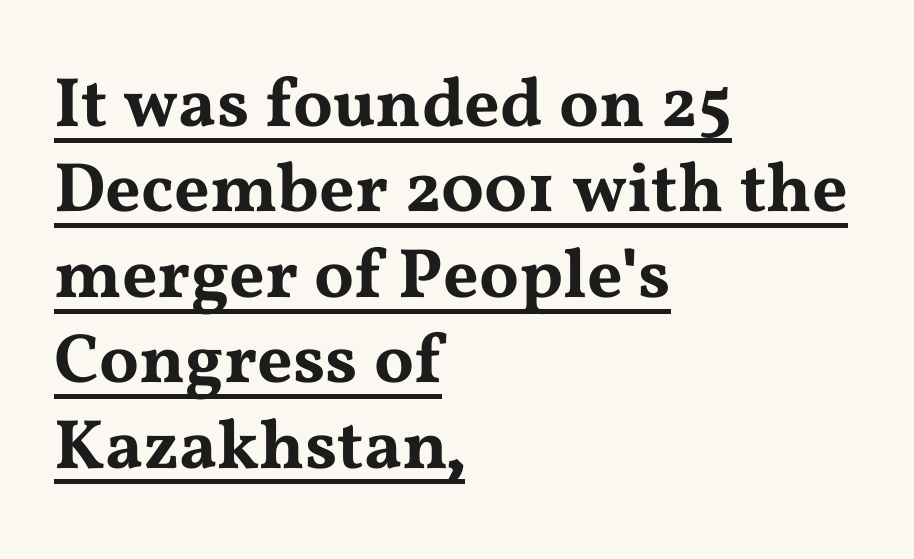
{"serif": "yes", "italic": "no", "width": "wide", "stroke_contrast": "medium", "x_height": "medium", "monospaced": "no", "underline": "yes", "align": "left", "line_spacing_ratio": 1.22, "letter_spacing": "normal", "letter_spacing_em": 0.0, "glyph_px": 70}
